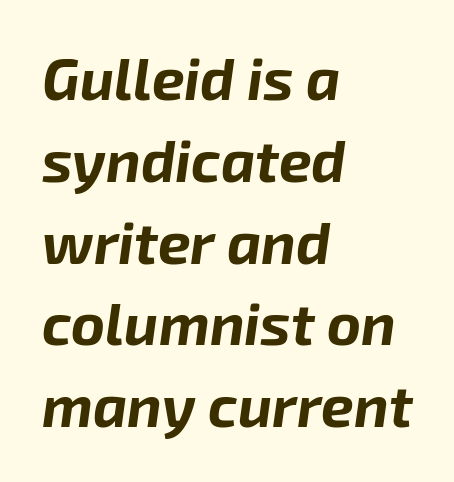
Default kerning and tracking; the words read as compact shapes. Spacing verdict: proportional, widths tailored to each character. Compared with typical paragraphs, the rows here are spaced about the same. This sample is left-justified, so line endings fall wherever the words run out. I'd describe the lettering as bold — thick and assertive.
